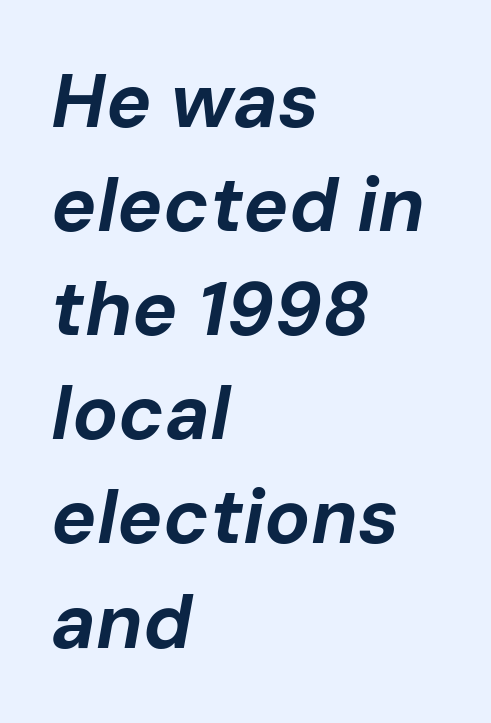
Q: Is the text bold? A: Yes.
Q: Is the text italic (slanted)? A: Yes, it leans right by about 10 degrees.
Q: Is the text underlined? A: No.
Q: How is the paragraph aligned? A: Left-aligned.
Q: Is the spacing between letters normal or unusually wide? A: Normal.
Q: Is the spacing between lines tight, normal or loose? A: Normal.
Q: Width (condensed, normal, or wide)? A: Normal.
Q: Stroke contrast? A: Low.
Q: x-height? A: Medium.
Q: Monospaced? A: No.
